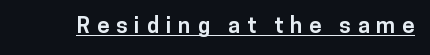
Q: Is the text bold? A: Yes.
Q: Is the text italic (slanted)? A: No, it is upright.
Q: Is the text underlined? A: Yes.
Q: Is the spacing between letters normal or unusually wide? A: Unusually wide.
